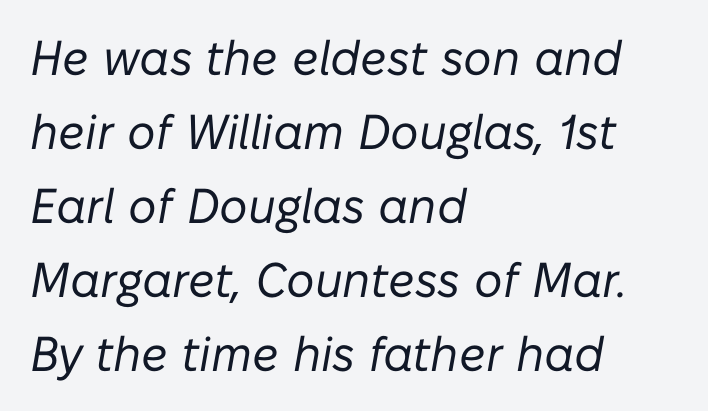
Q: Is the text bold? A: No.
Q: Is the text italic (slanted)? A: Yes, it leans right by about 10 degrees.
Q: Is the text underlined? A: No.
Q: How is the paragraph aligned? A: Left-aligned.
Q: Is the spacing between letters normal or unusually wide? A: Normal.
Q: Is the spacing between lines tight, normal or loose? A: Normal.
Q: Width (condensed, normal, or wide)? A: Normal.
Q: Stroke contrast? A: Low.
Q: x-height? A: Medium.
Q: Monospaced? A: No.
